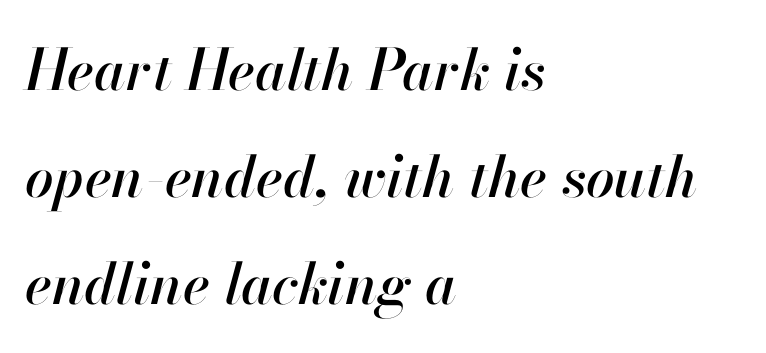
The setting favours the left margin, as ordinary paragraphs usually do. Just letters on the line, the space beneath them empty. Varying glyph widths throughout — classic text-font behaviour. Nothing unusual about the tracking: characters are spaced as the font intends. Emphasis-style slanted type is in use.
